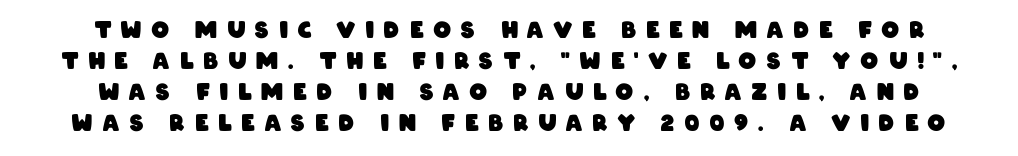
Leading matches the norm, producing a regular column. Heavy-handed strokes throughout: this text is bold. Characters follow at a spacing far wider than the type designer built in. The whitespace from short lines is split evenly between both sides.
